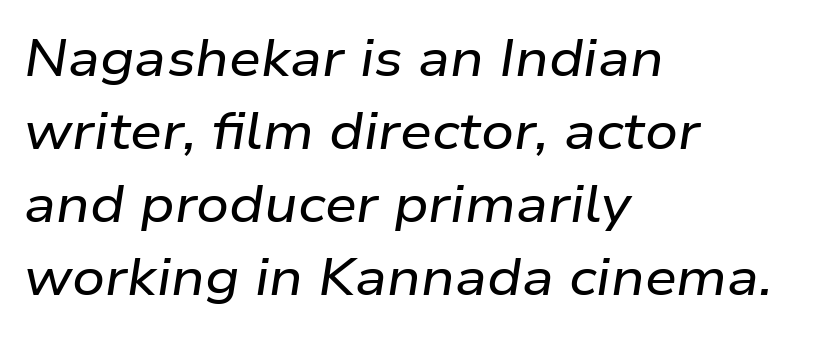
Nothing unusual about the tracking: characters are spaced as the font intends. Descenders hang freely into open space. Slant detected: the letters are inclined. The passage shown stacks its lines at a standard gap. Layout note: lines flush left.
